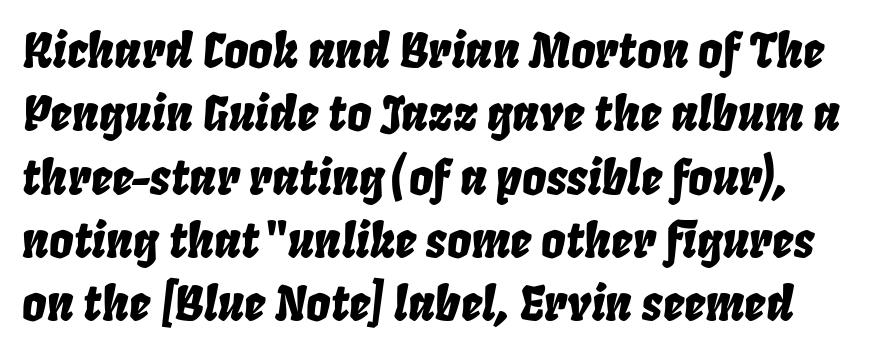
Q: Is the text italic (slanted)? A: Yes, it leans right by about 8 degrees.
Q: Is the text underlined? A: No.
Q: Is the spacing between letters normal or unusually wide? A: Normal.
Q: Is the spacing between lines tight, normal or loose? A: Normal.
Q: Width (condensed, normal, or wide)? A: Condensed.
Q: Stroke contrast? A: Low.
Q: x-height? A: Large.
Q: Monospaced? A: No.
